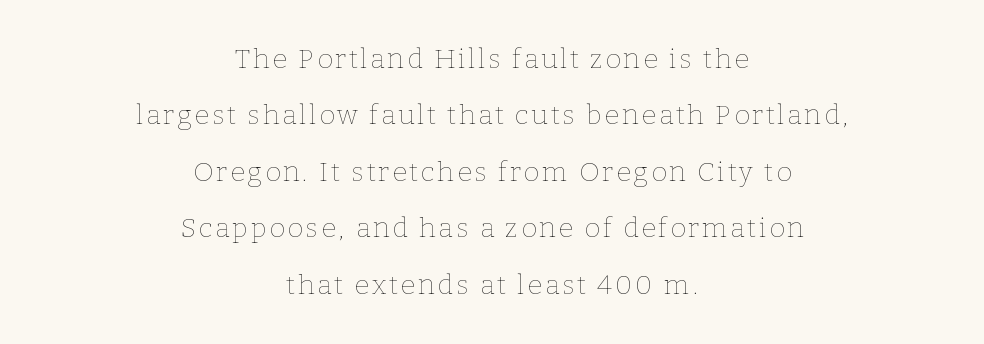
Q: Is the text bold? A: No.
Q: Is the text italic (slanted)? A: No, it is upright.
Q: Is the text underlined? A: No.
Q: How is the paragraph aligned? A: Centered.
Q: Is the spacing between lines tight, normal or loose? A: Loose.
